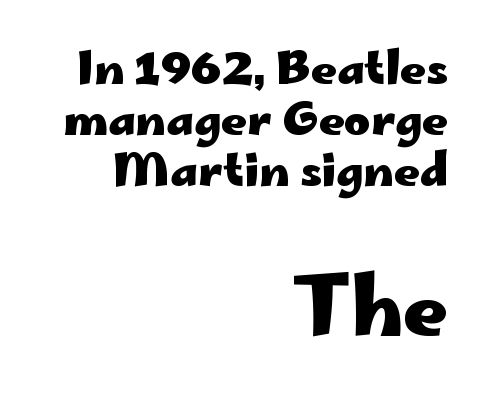
Line endings align vertically; line beginnings do not. Here the designer chose a conventional face with non-uniform glyph widths. Tracking value appears to be zero — textbook default spacing. Tightly led — the rows are bunched.
